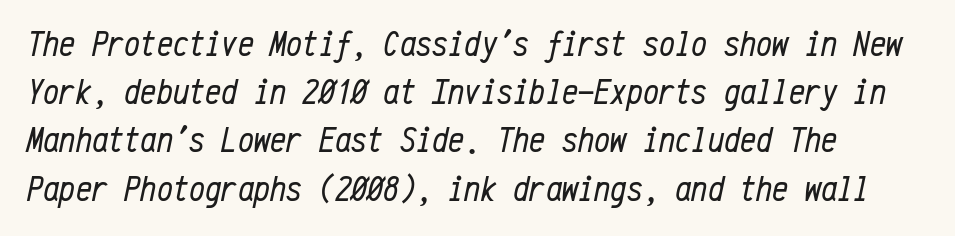
{"italic": "yes", "lean": "right", "slant_degrees": 12, "bold": "no", "weight": "regular", "width": "condensed", "stroke_contrast": "low", "x_height": "medium", "monospaced": "yes", "underline": "no", "align": "left", "line_spacing": "normal", "line_spacing_ratio": 1.34, "letter_spacing": "normal", "letter_spacing_em": 0.0, "glyph_px": 36}
